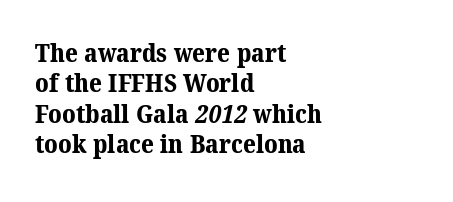
{"bold": "yes", "underline": "no", "align": "left", "line_spacing_ratio": 1.22, "letter_spacing": "normal", "letter_spacing_em": 0.0, "glyph_px": 25}
